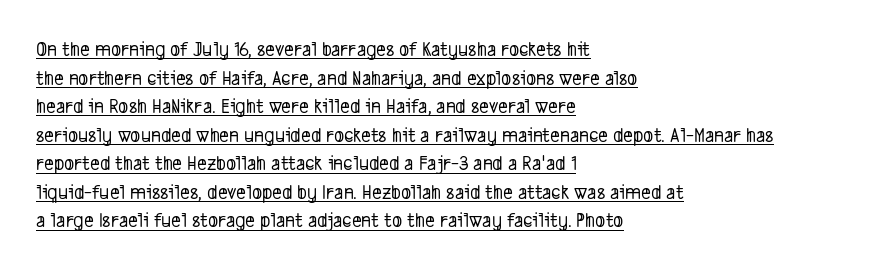
Q: Is the text underlined? A: Yes.
Q: How is the paragraph aligned? A: Left-aligned.
Q: Is the spacing between letters normal or unusually wide? A: Normal.
Q: Is the spacing between lines tight, normal or loose? A: Normal.
